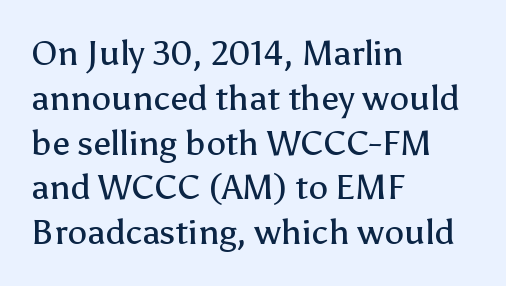
{"serif": "no", "italic": "no", "bold": "no", "weight": "regular", "width": "normal", "stroke_contrast": "low", "x_height": "medium", "monospaced": "no", "underline": "no", "align": "left", "line_spacing": "normal", "line_spacing_ratio": 1.28, "letter_spacing": "normal", "letter_spacing_em": 0.0, "glyph_px": 35}
